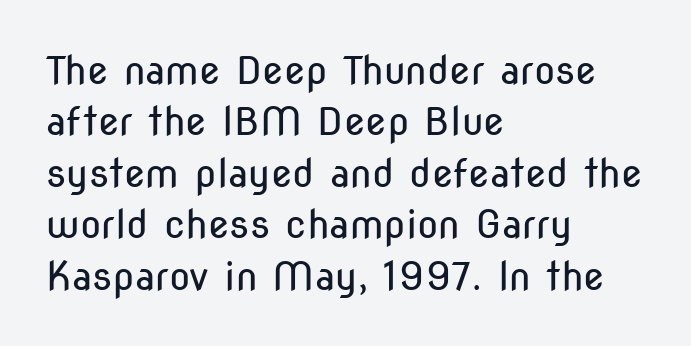
Tracking here is standard; glyphs follow each other at the usual distance. Every row of glyphs begins at an identical x-position on the left. Any mark beneath the type? The region is blank. Regarding leading, the lines here are spaced in the standard way. Classification — sans serif.
